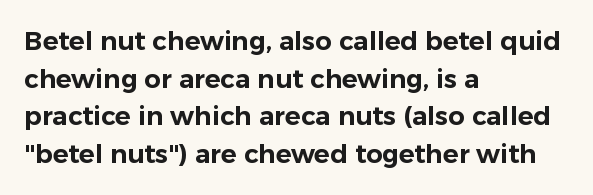
{"italic": "no", "underline": "no", "align": "left", "line_spacing": "normal", "line_spacing_ratio": 1.45, "letter_spacing": "normal", "letter_spacing_em": 0.0, "glyph_px": 26}
